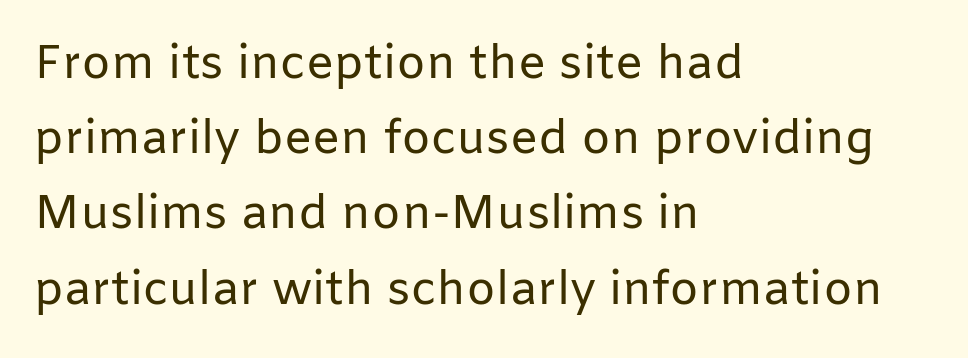
Grotesque or geometric, the face here clearly has no serifs. Descenders hang freely into open space. Line starts are locked; line ends wander. Notice how the stems are strictly vertical — no italics here. A quiet, ordinary-to-light weight characterises the typeface. Letter spacing: default.
